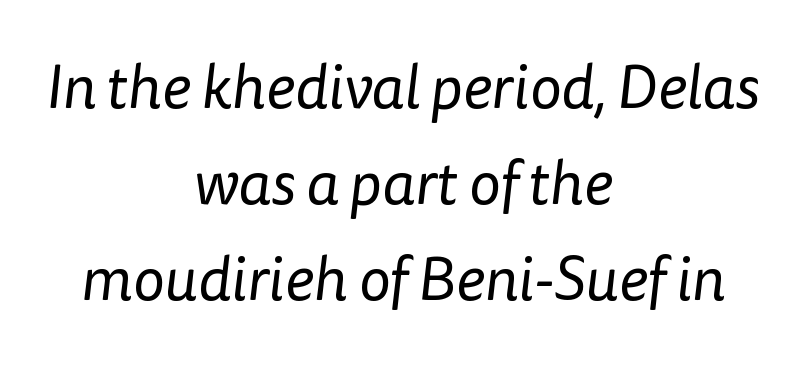
{"serif": "no", "bold": "no", "weight": "regular", "width": "normal", "stroke_contrast": "low", "x_height": "medium", "monospaced": "no", "underline": "no", "align": "center", "line_spacing": "normal", "line_spacing_ratio": 1.57, "letter_spacing": "normal", "letter_spacing_em": 0.0, "glyph_px": 61}
